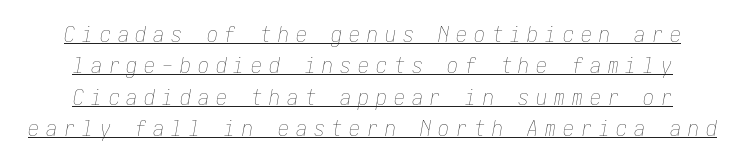
Q: Is the text bold? A: No.
Q: Is the text italic (slanted)? A: Yes, it leans right by about 10 degrees.
Q: Is the text underlined? A: Yes.
Q: How is the paragraph aligned? A: Centered.
Q: Is the spacing between letters normal or unusually wide? A: Unusually wide.
Q: Is the spacing between lines tight, normal or loose? A: Normal.
